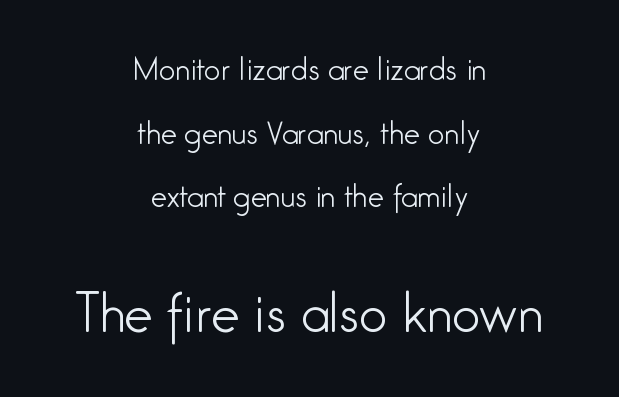
Note the varied advance widths — an 'i' is clearly narrower than an 'm'. The type sits square on the baseline with zero lean. Ink coverage per letter is moderate at most. This is sans-serif lettering, the kind often seen on screens and signage. The lines are quadded center. Baseline-to-baseline distance is far greater than the letter height.
